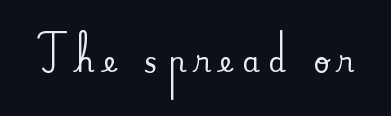
{"serif": "yes", "italic": "no", "width": "normal", "stroke_contrast": "medium", "x_height": "small", "monospaced": "no", "underline": "no", "letter_spacing": "wide", "letter_spacing_em": 0.33, "glyph_px": 28}
